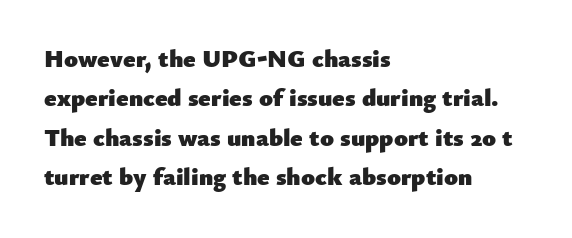
The image shows 25 px bold type, upright; set left-aligned, normal line spacing (1.58x), normal letter spacing, not underlined.
